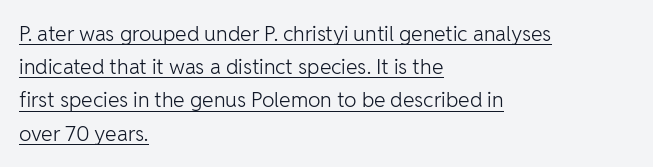
Q: Is the text bold? A: No.
Q: Is the text italic (slanted)? A: No, it is upright.
Q: Is the text underlined? A: Yes.
Q: How is the paragraph aligned? A: Left-aligned.
Q: Is the spacing between letters normal or unusually wide? A: Normal.
Q: Is the spacing between lines tight, normal or loose? A: Normal.
